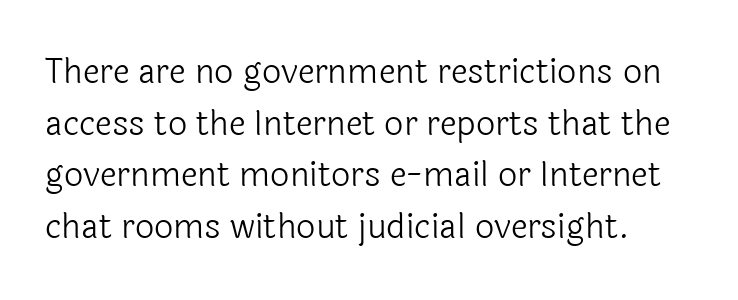
The image shows 34 px light sans-serif type, upright; set normal line spacing (1.52x), normal letter spacing, not underlined; a medium x-height.
